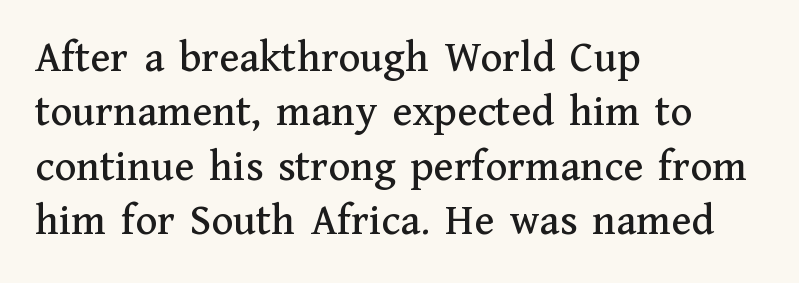
The image shows 45 px serif type, upright; set left-aligned, line spacing 1.21x, normal letter spacing, not underlined; medium stroke contrast and a medium x-height.
